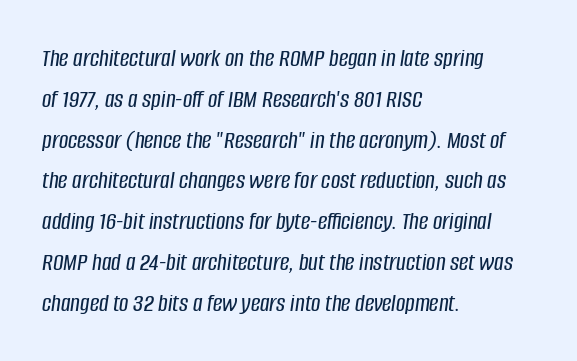
{"italic": "yes", "lean": "right", "slant_degrees": 8, "underline": "no", "align": "left", "line_spacing": "normal", "line_spacing_ratio": 1.57, "letter_spacing": "normal", "letter_spacing_em": 0.0, "glyph_px": 26}
